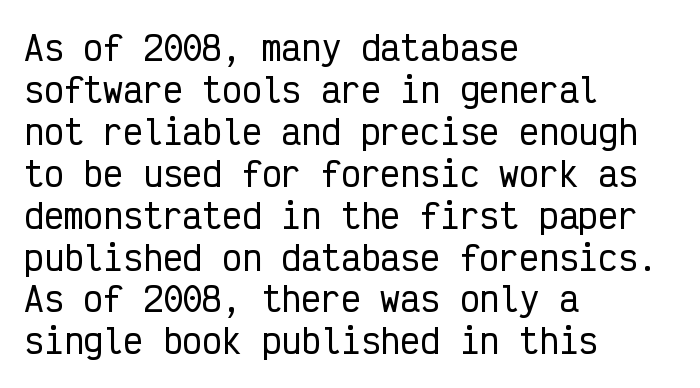
Q: Is the text italic (slanted)? A: No, it is upright.
Q: Is the typeface a serif or a sans-serif typeface? A: Sans-serif.
Q: Is the text underlined? A: No.
Q: How is the paragraph aligned? A: Left-aligned.
Q: Is the spacing between letters normal or unusually wide? A: Normal.
Q: Is the spacing between lines tight, normal or loose? A: Normal.
Q: Width (condensed, normal, or wide)? A: Condensed.
Q: Stroke contrast? A: Low.
Q: x-height? A: Medium.
Q: Monospaced? A: Yes.
